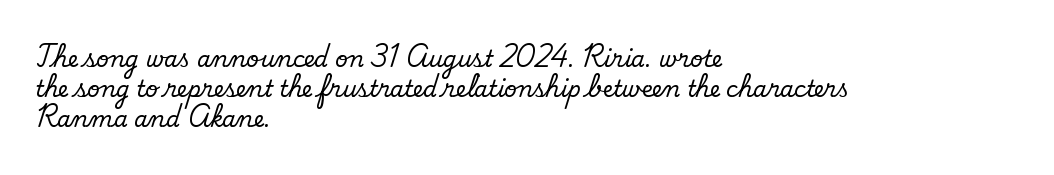
{"bold": "no", "underline": "no", "align": "left", "line_spacing": "normal", "line_spacing_ratio": 1.37, "letter_spacing": "normal", "letter_spacing_em": 0.0, "glyph_px": 22}
